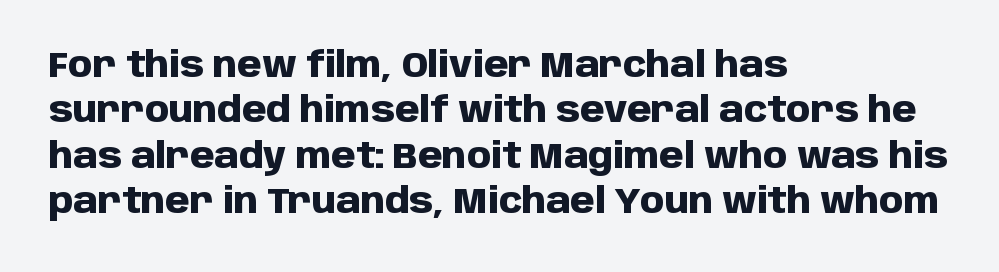
Nothing sits at the stroke ends, so this counts as sans-serif. Varying glyph widths throughout — classic text-font behaviour. A dark, heavy texture on the line: the type is bold. Glyph-to-glyph distance matches everyday printed text.
